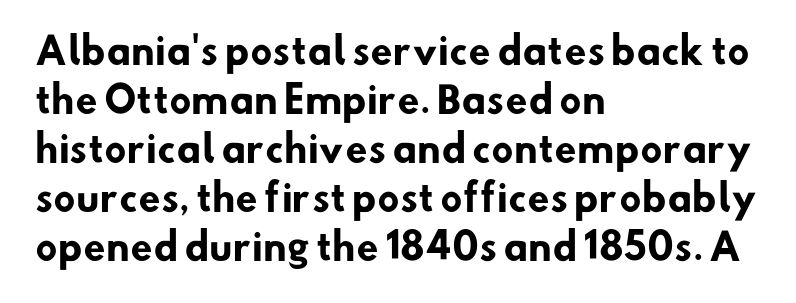
The image shows 36 px heavy sans-serif type; set left-aligned, normal line spacing (1.36x), normal letter spacing, not underlined; low stroke contrast and a small x-height.
